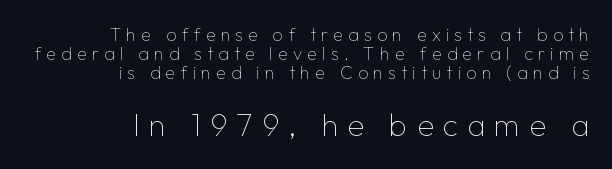
The image shows 31 px thin sans-serif type, upright; set right-aligned, tight line spacing (1.06x), unusually wide letter spacing (+0.29 em), not underlined; the second (bottom) block is 1.72x larger; low stroke contrast and a medium x-height.
